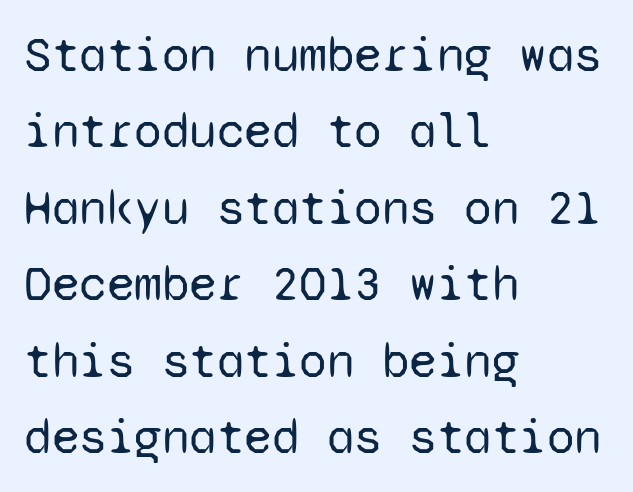
Q: Is the text bold? A: No.
Q: Is the text italic (slanted)? A: No, it is upright.
Q: Is the typeface a serif or a sans-serif typeface? A: Sans-serif.
Q: Is the text underlined? A: No.
Q: How is the paragraph aligned? A: Left-aligned.
Q: Is the spacing between letters normal or unusually wide? A: Normal.
Q: Is the spacing between lines tight, normal or loose? A: Normal.
Q: Width (condensed, normal, or wide)? A: Normal.
Q: Stroke contrast? A: Low.
Q: x-height? A: Medium.
Q: Monospaced? A: Yes.
